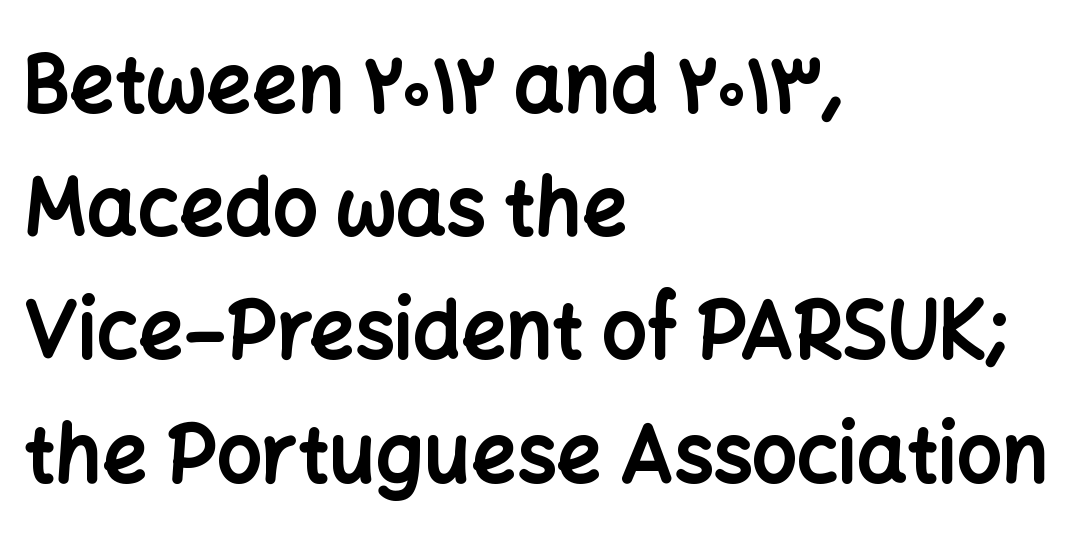
Type style note: lacks serifs. In CSS terms this would be text-align: left. Between one letter and the next there's only the usual sliver of space. Check the space under the baseline: it is left empty. You could not count columns in this text — the font is proportionally spaced.
